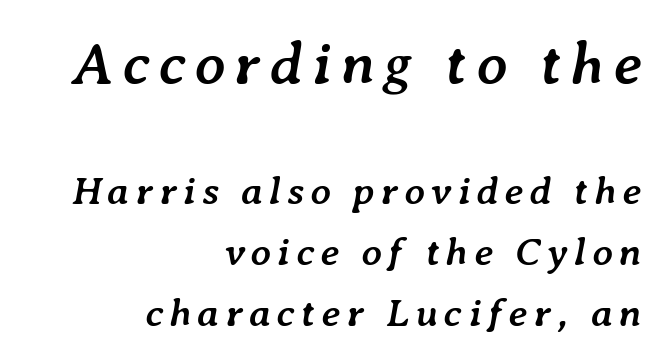
{"italic": "yes", "lean": "right", "slant_degrees": 7, "bold": "yes", "weight": "semibold", "width": "normal", "stroke_contrast": "low", "x_height": "medium", "monospaced": "no", "underline": "no", "align": "right", "line_spacing": "normal", "line_spacing_ratio": 1.52, "larger_block": "first", "size_ratio": 1.5, "glyph_px": 60}
